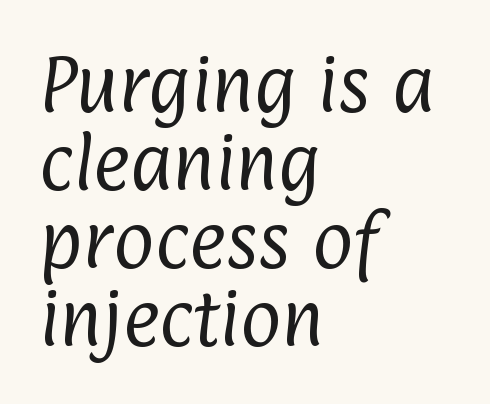
Q: Is the text bold? A: No.
Q: Is the typeface a serif or a sans-serif typeface? A: Sans-serif.
Q: Is the text underlined? A: No.
Q: How is the paragraph aligned? A: Left-aligned.
Q: Is the spacing between letters normal or unusually wide? A: Normal.
Q: Width (condensed, normal, or wide)? A: Condensed.
Q: Stroke contrast? A: Low.
Q: x-height? A: Medium.
Q: Monospaced? A: No.
